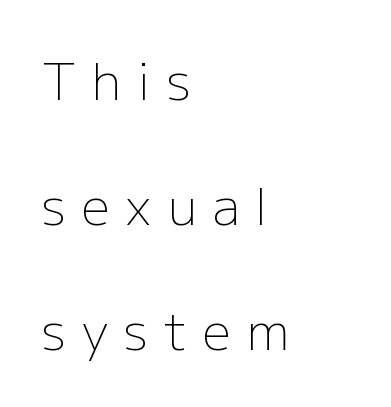
Q: Is the text bold? A: No.
Q: Is the text italic (slanted)? A: No, it is upright.
Q: Is the typeface a serif or a sans-serif typeface? A: Sans-serif.
Q: Is the text underlined? A: No.
Q: How is the paragraph aligned? A: Left-aligned.
Q: Is the spacing between letters normal or unusually wide? A: Unusually wide.
Q: Is the spacing between lines tight, normal or loose? A: Loose.
Q: Width (condensed, normal, or wide)? A: Normal.
Q: Stroke contrast? A: Low.
Q: x-height? A: Medium.
Q: Monospaced? A: No.
